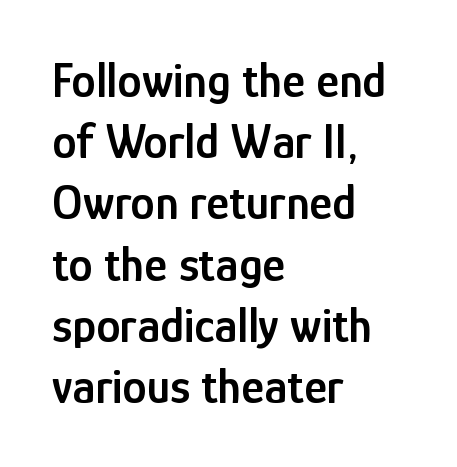
{"serif": "no", "italic": "no", "bold": "semi", "weight": "semibold", "width": "condensed", "stroke_contrast": "low", "x_height": "medium", "monospaced": "no", "underline": "no", "align": "left", "line_spacing": "normal", "line_spacing_ratio": 1.25, "letter_spacing": "normal", "letter_spacing_em": 0.0, "glyph_px": 49}
